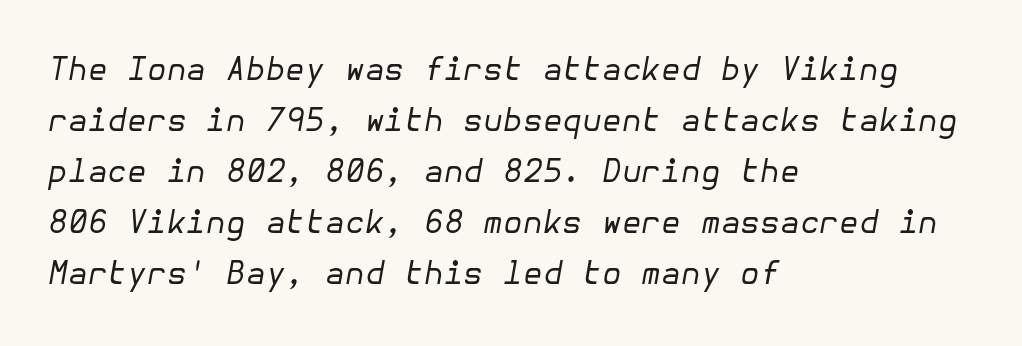
{"italic": "yes", "lean": "right", "slant_degrees": 10, "bold": "no", "weight": "regular", "width": "normal", "stroke_contrast": "low", "x_height": "medium", "underline": "no", "align": "left", "line_spacing": "normal", "line_spacing_ratio": 1.59, "letter_spacing": "normal", "letter_spacing_em": 0.0, "glyph_px": 32}
